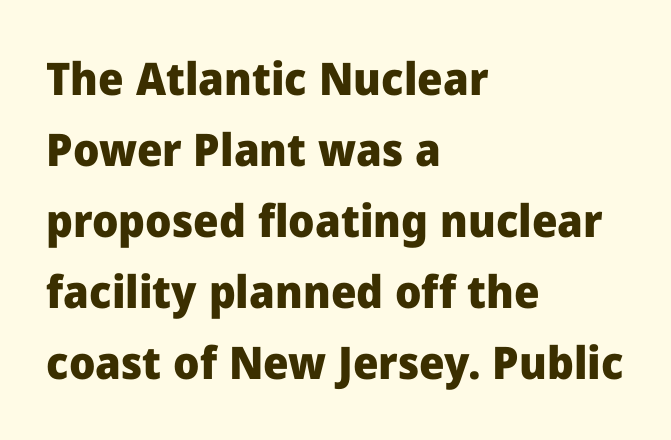
Each row of text sits above clean, open space. A full-strength bold gives these letters their thick strokes. Compared with typical body copy, the letter spacing here is the same. The line-height multiplier appears to be the usual default. Unlike italic type, these characters show no tilt at all. The font family rendered here belongs to the sans-serif group.
